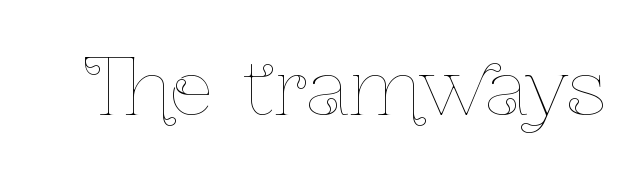
{"italic": "no", "bold": "no", "weight": "thin", "width": "condensed", "stroke_contrast": "low", "x_height": "medium", "monospaced": "no", "underline": "no", "letter_spacing": "normal", "letter_spacing_em": 0.0, "glyph_px": 76}
